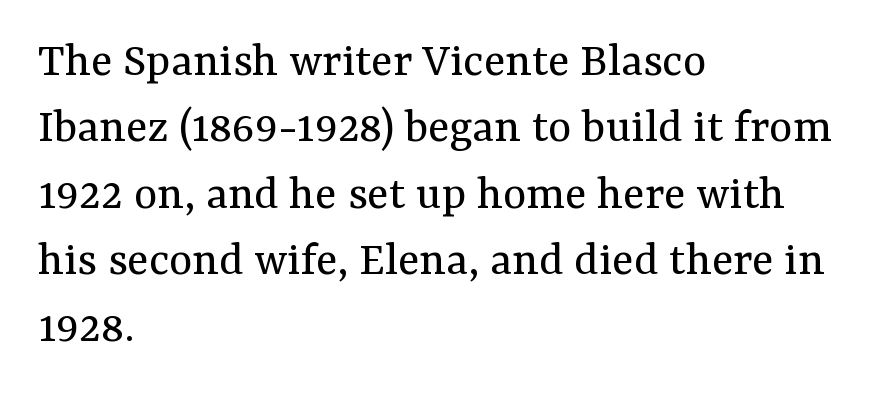
The image shows 50 px regular-weight serif type, upright; set left-aligned, normal line spacing (1.33x), normal letter spacing, not underlined; medium stroke contrast and a medium x-height.
